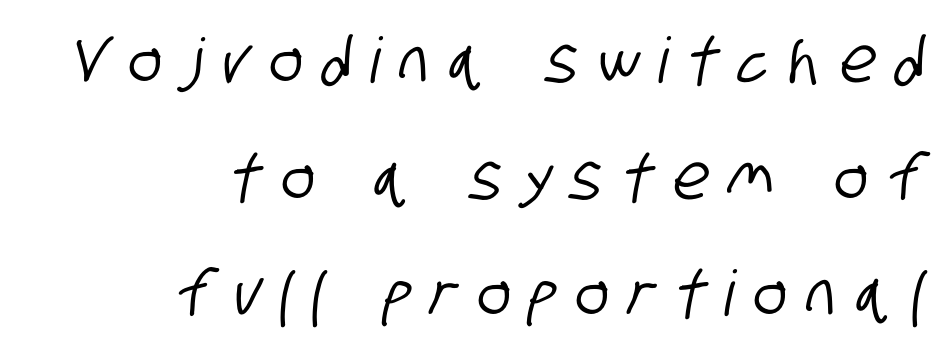
Underlining? Definitely not there. Are there feet on the stems? There aren't — it's a sans. Typeset ragged left — the right edge is the straight one. These lines are rendered in a variable-pitch font. Short note: letters widely spaced.
